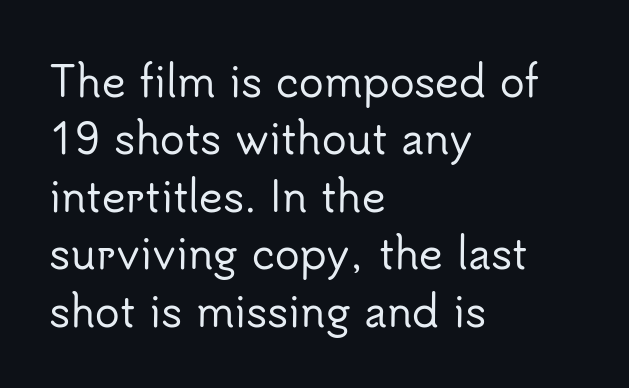
Q: Is the text italic (slanted)? A: No, it is upright.
Q: Is the typeface a serif or a sans-serif typeface? A: Sans-serif.
Q: Is the text underlined? A: No.
Q: How is the paragraph aligned? A: Left-aligned.
Q: Is the spacing between letters normal or unusually wide? A: Normal.
Q: Is the spacing between lines tight, normal or loose? A: Normal.
Q: Width (condensed, normal, or wide)? A: Normal.
Q: Stroke contrast? A: Low.
Q: x-height? A: Small.
Q: Monospaced? A: No.
